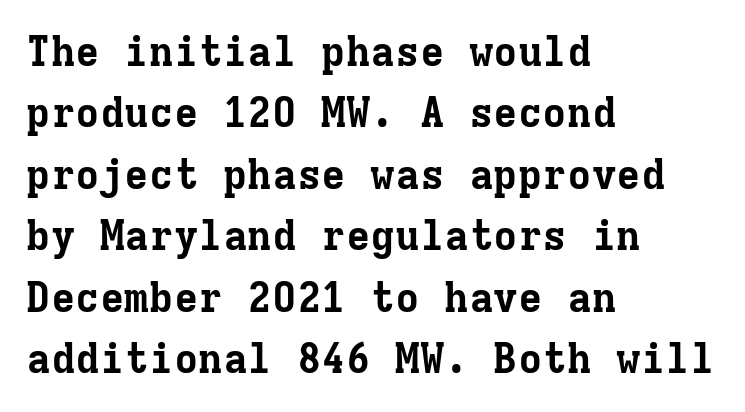
The image shows 41 px bold serif type, upright, monospaced; set left-aligned, normal line spacing (1.5x), normal letter spacing, not underlined; low stroke contrast and a medium x-height.
